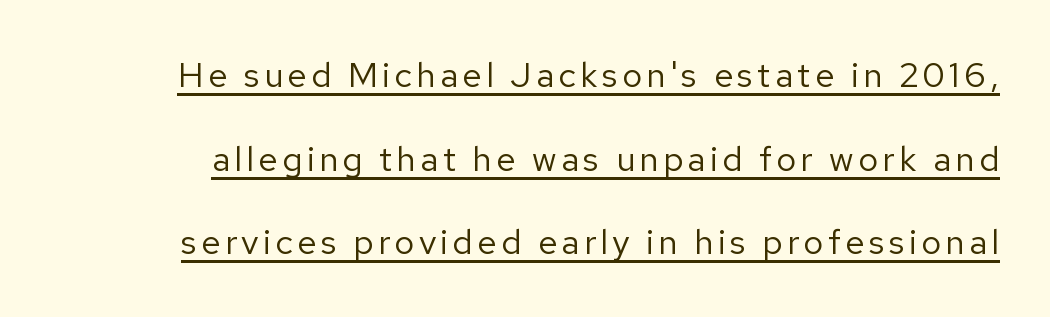
The image shows 35 px regular-weight sans-serif type, upright; set loose line spacing (2.39x), underlined; low stroke contrast and a medium x-height.
